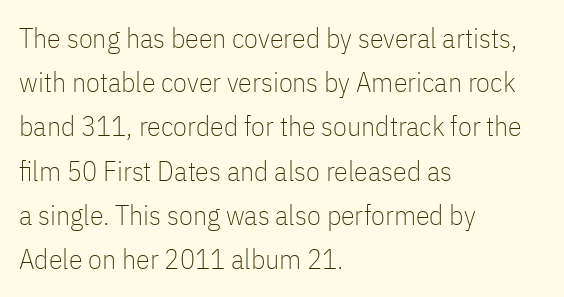
The image shows 28 px thin, condensed sans-serif type, upright; set left-aligned, normal line spacing (1.58x), normal letter spacing, not underlined; low stroke contrast and a medium x-height.
